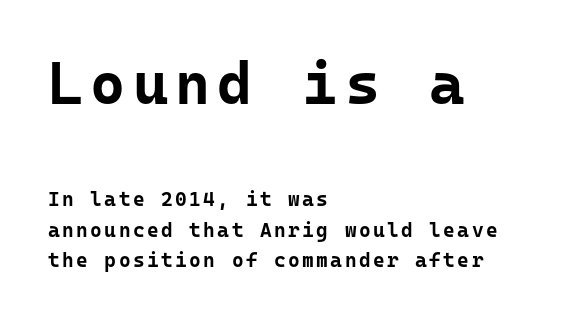
Q: Is the text bold? A: Yes.
Q: Is the text italic (slanted)? A: No, it is upright.
Q: Is the typeface a serif or a sans-serif typeface? A: Sans-serif.
Q: Is the text underlined? A: No.
Q: How is the paragraph aligned? A: Left-aligned.
Q: Is the spacing between lines tight, normal or loose? A: Normal.
Q: Which block of text is set in a larger size, the first (top) or the second (bottom)? A: The first (top) one.
Q: Width (condensed, normal, or wide)? A: Normal.
Q: Stroke contrast? A: Low.
Q: x-height? A: Medium.
Q: Monospaced? A: Yes.
